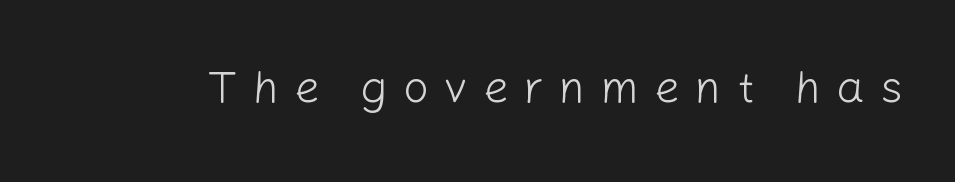
{"serif": "no", "italic": "no", "bold": "no", "weight": "light", "width": "normal", "stroke_contrast": "low", "x_height": "medium", "monospaced": "no", "underline": "no", "letter_spacing": "wide", "letter_spacing_em": 0.33, "glyph_px": 45}
